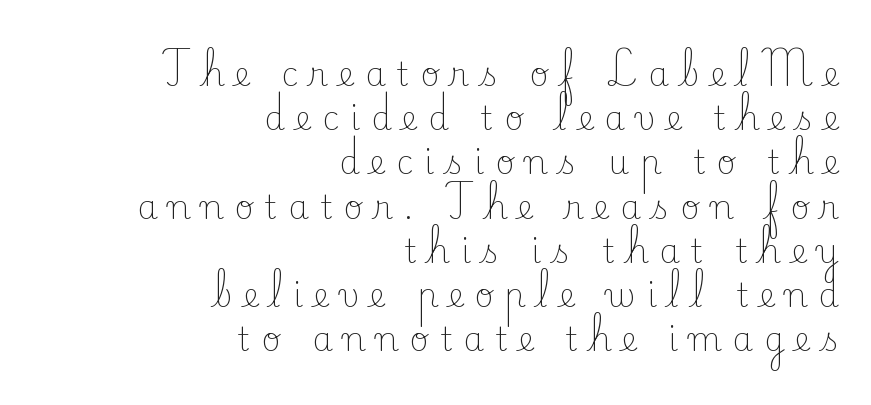
{"serif": "yes", "italic": "no", "bold": "no", "weight": "light", "width": "normal", "stroke_contrast": "low", "x_height": "small", "monospaced": "no", "underline": "no", "align": "right", "line_spacing": "normal", "line_spacing_ratio": 1.34, "letter_spacing": "wide", "letter_spacing_em": 0.33, "glyph_px": 33}
